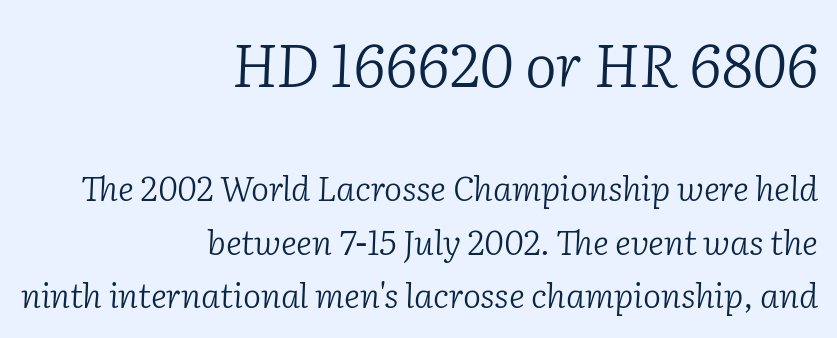
Q: Is the text bold? A: No.
Q: Is the text italic (slanted)? A: Yes, it leans right by about 2 degrees.
Q: Is the typeface a serif or a sans-serif typeface? A: Serif.
Q: Is the text underlined? A: No.
Q: How is the paragraph aligned? A: Right-aligned.
Q: Is the spacing between letters normal or unusually wide? A: Normal.
Q: Is the spacing between lines tight, normal or loose? A: Normal.
Q: Which block of text is set in a larger size, the first (top) or the second (bottom)? A: The first (top) one.
Q: Width (condensed, normal, or wide)? A: Normal.
Q: Stroke contrast? A: Low.
Q: x-height? A: Medium.
Q: Monospaced? A: No.
